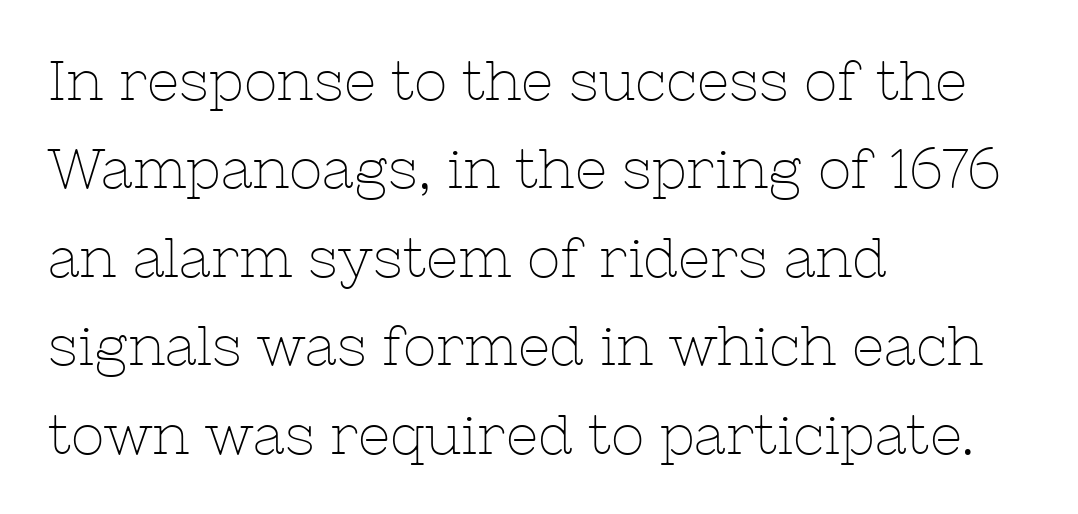
Q: Is the text bold? A: No.
Q: Is the text italic (slanted)? A: No, it is upright.
Q: Is the typeface a serif or a sans-serif typeface? A: Serif.
Q: Is the text underlined? A: No.
Q: How is the paragraph aligned? A: Left-aligned.
Q: Is the spacing between letters normal or unusually wide? A: Normal.
Q: Is the spacing between lines tight, normal or loose? A: Normal.
Q: Width (condensed, normal, or wide)? A: Normal.
Q: Stroke contrast? A: Low.
Q: x-height? A: Medium.
Q: Monospaced? A: No.
